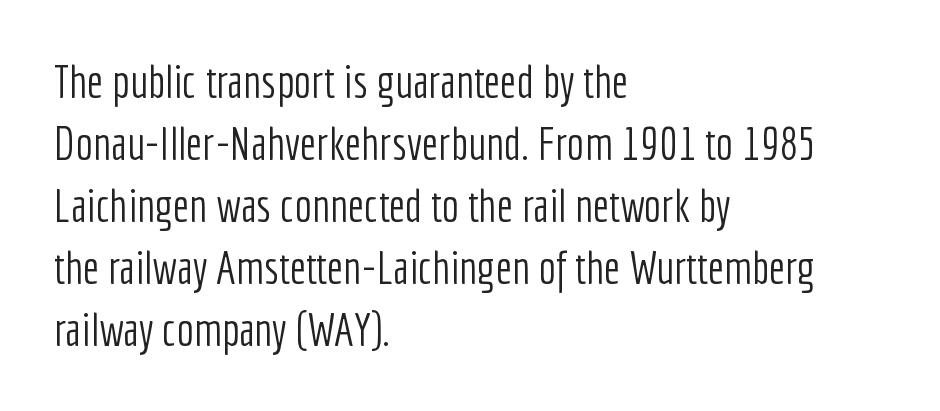
The image shows 46 px light, condensed sans-serif type, upright; set left-aligned, normal line spacing (1.35x), normal letter spacing, not underlined; low stroke contrast and a medium x-height.
